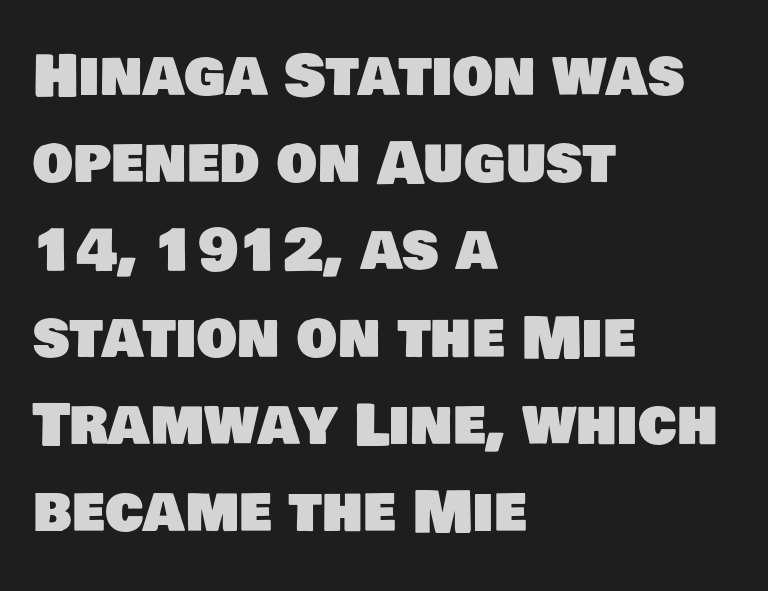
{"serif": "no", "width": "normal", "stroke_contrast": "low", "x_height": "large", "monospaced": "no", "underline": "no", "align": "left", "line_spacing": "normal", "line_spacing_ratio": 1.53, "letter_spacing": "normal", "letter_spacing_em": 0.0, "glyph_px": 57}
